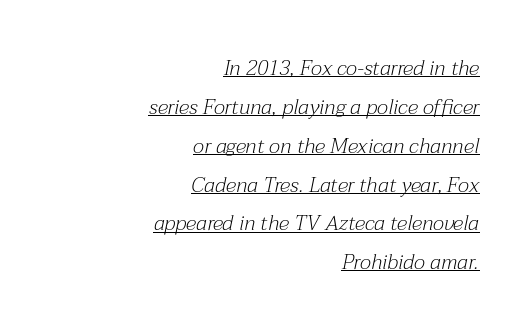
The passage shown is not bold in any degree. Honestly, the letter spacing is just normal — you wouldn't notice it. Visually the block forms a straight wall on the right and a jagged coastline on the left. In designer terms, the underline attribute is active on this setting. There's an unmistakable incline to the writing here.
